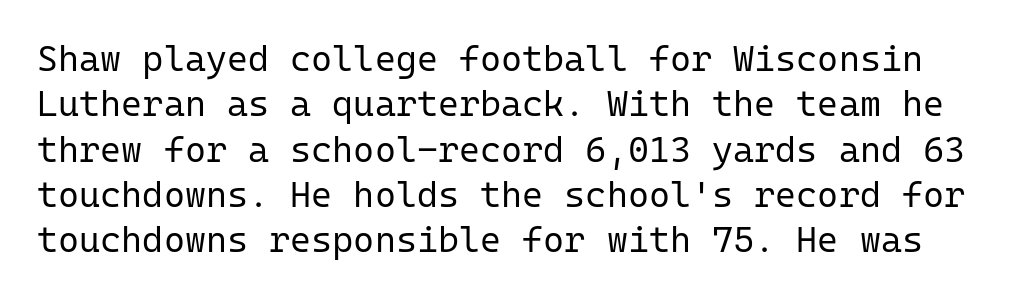
The image shows 36 px regular-weight sans-serif type, upright, monospaced; set normal line spacing (1.26x), normal letter spacing, not underlined; low stroke contrast and a medium x-height.
